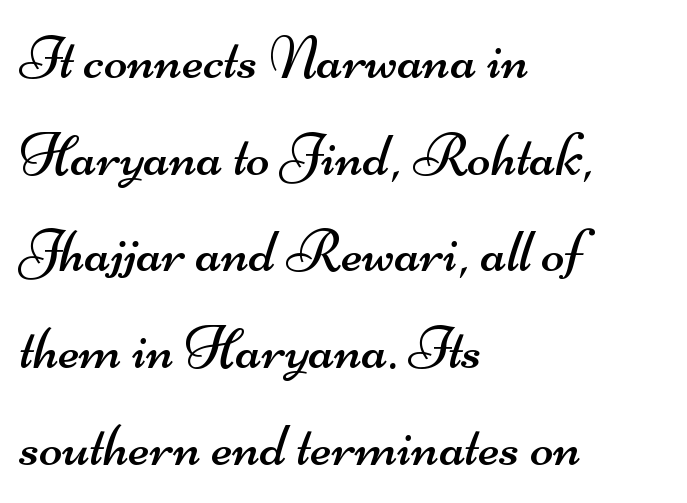
The image shows 62 px regular-weight, wide sans-serif type; set left-aligned, normal line spacing (1.56x), normal letter spacing, not underlined; medium stroke contrast and a small x-height.
